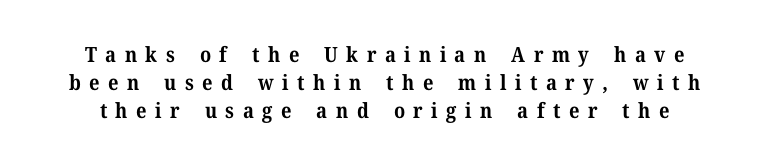
Tracking here is generous; glyphs stand well apart from one another. Posture: straight, roman, zero tilt. Rows of type keep a routine distance in the vertical direction. Any mark beneath the type? The region is blank.
